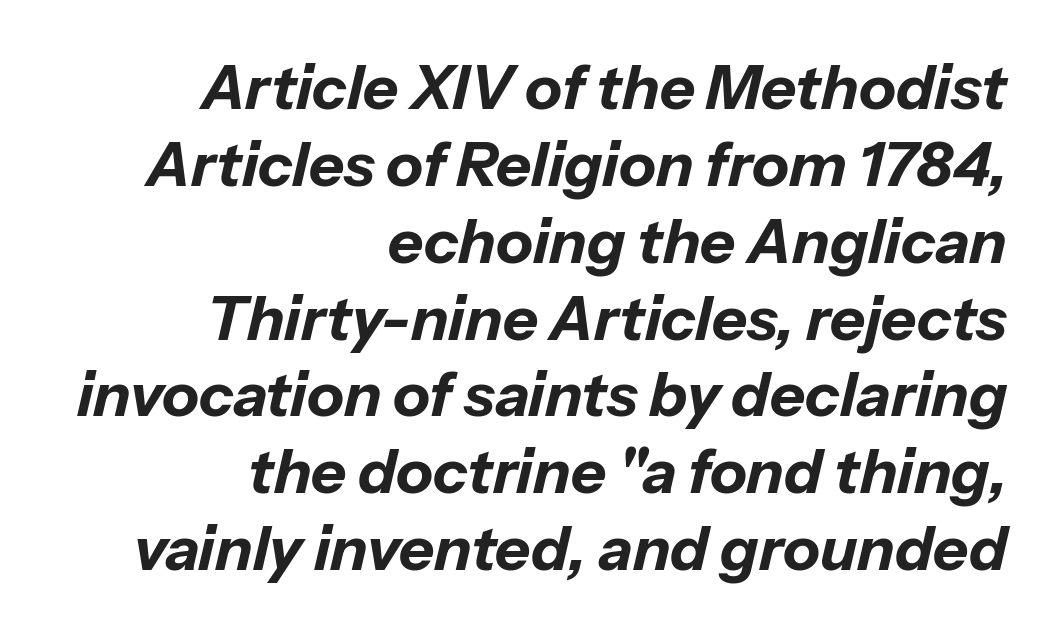
The image shows 61 px bold type, italic (leaning right); set right-aligned, normal line spacing (1.26x), normal letter spacing, not underlined; low stroke contrast and a medium x-height.
